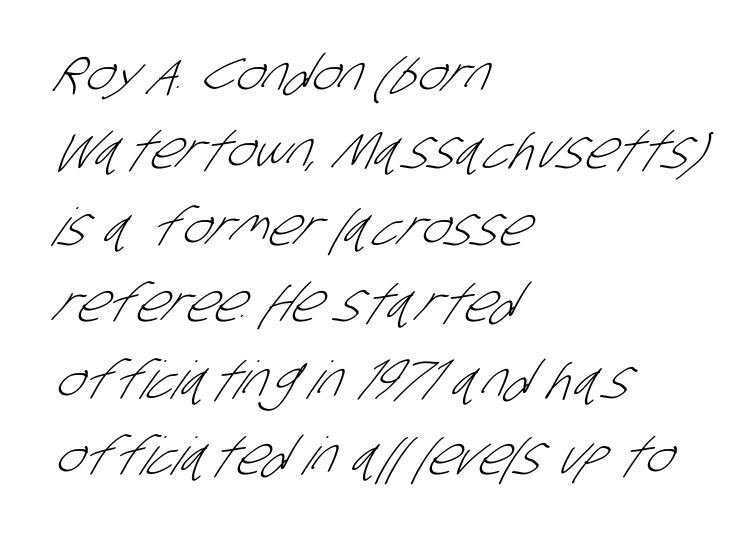
Q: Is the text bold? A: No.
Q: Is the typeface a serif or a sans-serif typeface? A: Sans-serif.
Q: Is the text underlined? A: No.
Q: How is the paragraph aligned? A: Left-aligned.
Q: Is the spacing between letters normal or unusually wide? A: Normal.
Q: Is the spacing between lines tight, normal or loose? A: Normal.
Q: Width (condensed, normal, or wide)? A: Condensed.
Q: Stroke contrast? A: Low.
Q: x-height? A: Large.
Q: Monospaced? A: No.
